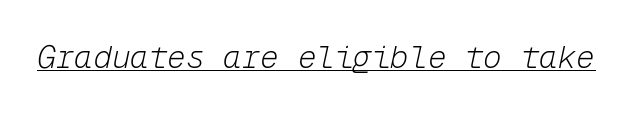
Q: Is the text bold? A: No.
Q: Is the text italic (slanted)? A: Yes, it leans right by about 12 degrees.
Q: Is the text underlined? A: Yes.
Q: Is the spacing between letters normal or unusually wide? A: Normal.
Q: Width (condensed, normal, or wide)? A: Normal.
Q: Stroke contrast? A: Low.
Q: x-height? A: Medium.
Q: Monospaced? A: Yes.
